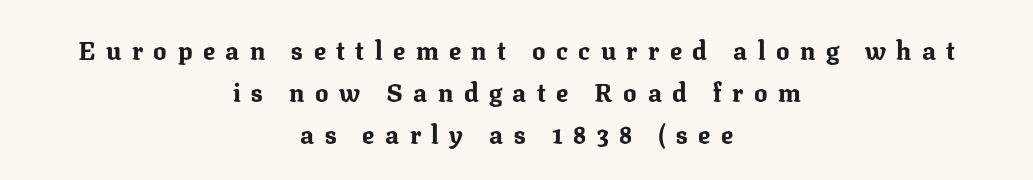
{"italic": "no", "bold": "yes", "underline": "no", "align": "center", "line_spacing": "normal", "line_spacing_ratio": 1.68, "letter_spacing": "wide", "letter_spacing_em": 0.42, "glyph_px": 25}
